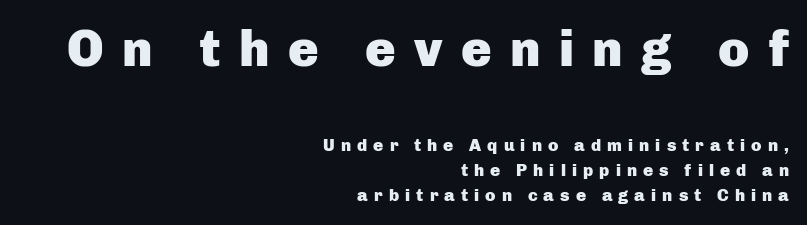
Q: Is the text bold? A: Yes.
Q: Is the text italic (slanted)? A: No, it is upright.
Q: Is the typeface a serif or a sans-serif typeface? A: Sans-serif.
Q: Is the text underlined? A: No.
Q: How is the paragraph aligned? A: Right-aligned.
Q: Is the spacing between letters normal or unusually wide? A: Unusually wide.
Q: Is the spacing between lines tight, normal or loose? A: Normal.
Q: Which block of text is set in a larger size, the first (top) or the second (bottom)? A: The first (top) one.
Q: Width (condensed, normal, or wide)? A: Normal.
Q: Stroke contrast? A: Low.
Q: x-height? A: Medium.
Q: Monospaced? A: No.
